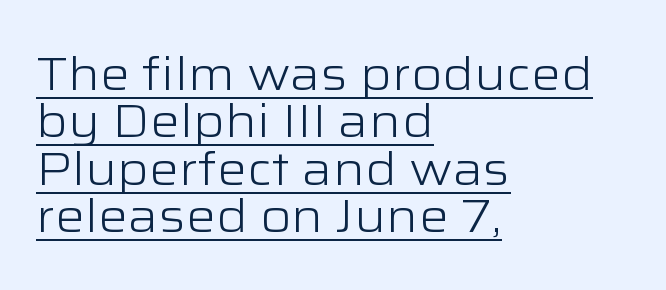
The image shows 47 px light, wide sans-serif type, upright; set left-aligned, tight line spacing (1.01x), normal letter spacing, underlined; low stroke contrast and a medium x-height.
